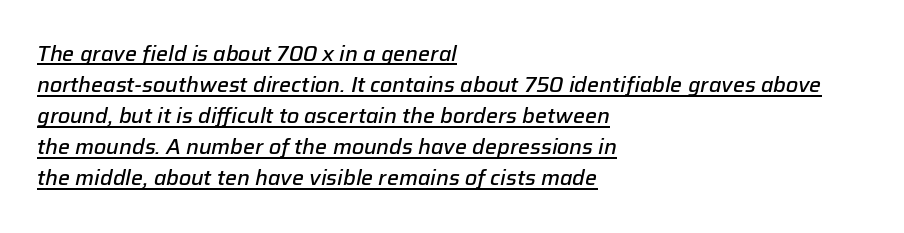
{"italic": "yes", "lean": "right", "slant_degrees": 12, "bold": "semi", "underline": "yes", "align": "left", "line_spacing": "normal", "line_spacing_ratio": 1.48, "letter_spacing": "normal", "letter_spacing_em": 0.0, "glyph_px": 21}
